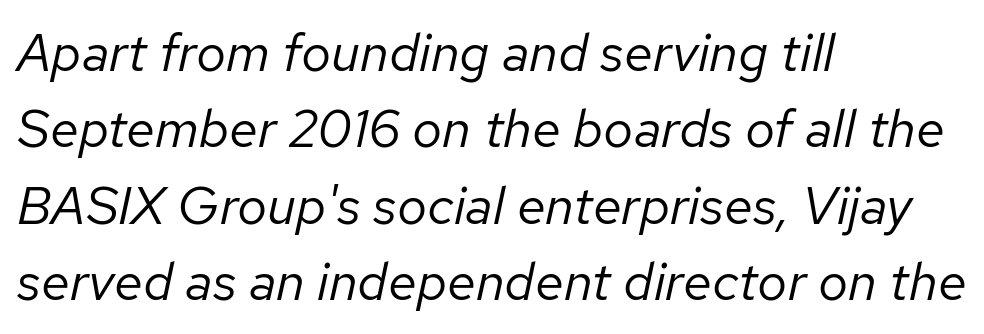
The letters advance in unequal steps, a hallmark of proportional type. The foot of each line stays bare and open. The compositor pushed each line to the left boundary. No letter is thick-stroked: the sample isn't bold. Short note: letters normally spaced. Vertical spacing — default.
